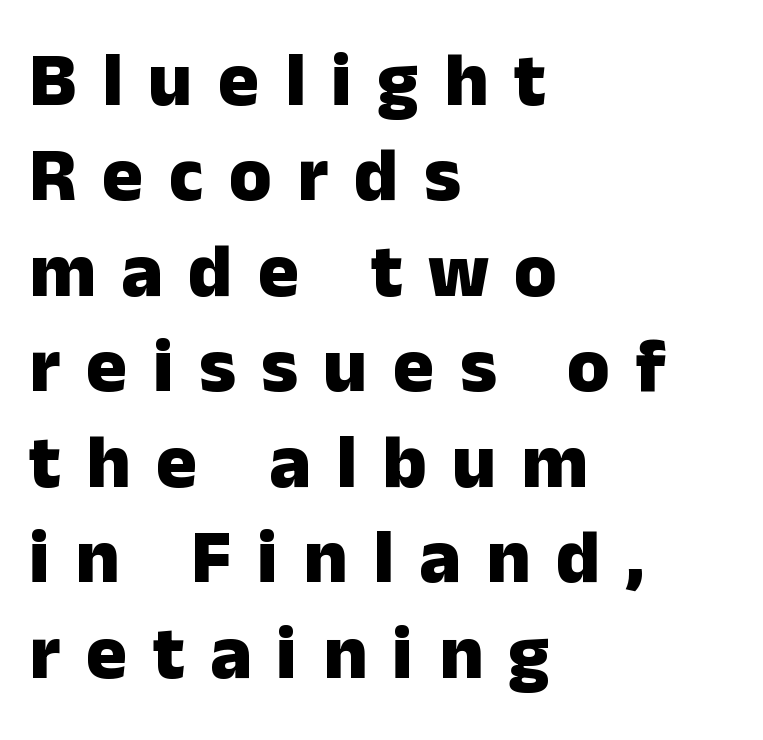
A typesetter would call this proportional, since set widths differ per character. The characters display no serif detailing; their extremities are plain. Pretty heavy lettering here — definitely bold. The letterforms stand isolated, each surrounded by extra space. Check under the words: just untouched page.
